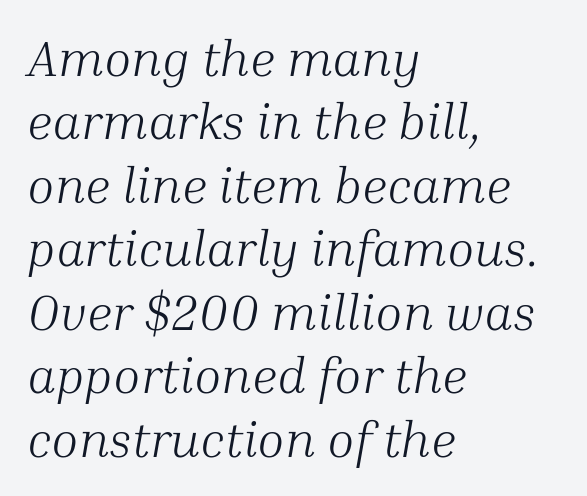
Each row of text sits above clean, open space. Does the lettering tilt? It does — this is italic. Interline gaps are of average width in this sample. Is the letter spacing exaggerated? No — it looks like the ordinary default.
